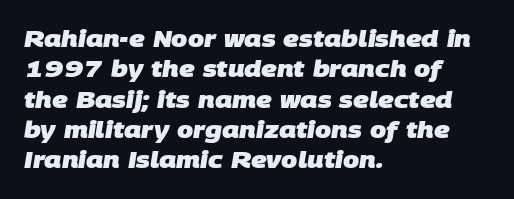
Strong, thick strokes mark this as bold type. Unmarked baselines from the first word to the last. A typesetter would call this zero additional tracking. The line-height multiplier appears to be the usual default. These lines stack with their left ends in a neat column.
